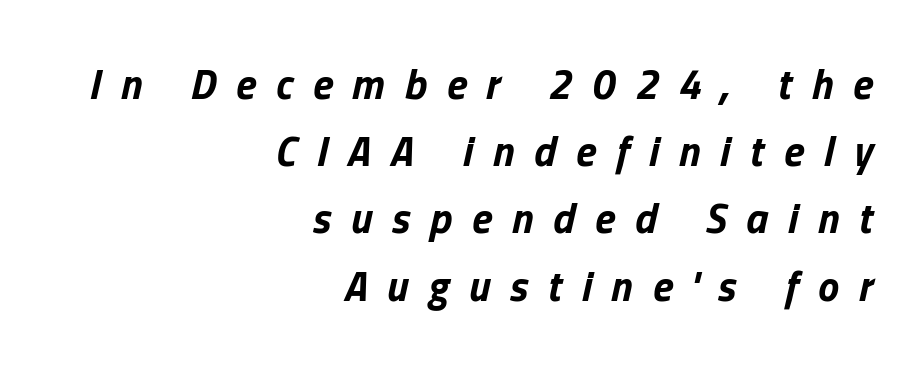
Q: Is the text bold? A: Yes.
Q: Is the text italic (slanted)? A: Yes, it leans right by about 13 degrees.
Q: Is the text underlined? A: No.
Q: How is the paragraph aligned? A: Right-aligned.
Q: Is the spacing between letters normal or unusually wide? A: Unusually wide.
Q: Is the spacing between lines tight, normal or loose? A: Normal.
Q: Width (condensed, normal, or wide)? A: Normal.
Q: Stroke contrast? A: Low.
Q: x-height? A: Medium.
Q: Monospaced? A: No.
